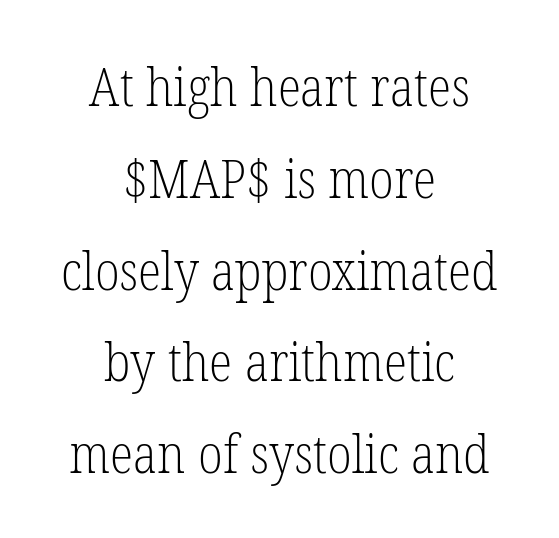
{"serif": "yes", "italic": "no", "bold": "no", "weight": "light", "width": "condensed", "stroke_contrast": "low", "x_height": "medium", "monospaced": "no", "underline": "no", "align": "center", "line_spacing": "normal", "line_spacing_ratio": 1.7, "letter_spacing": "normal", "letter_spacing_em": 0.0, "glyph_px": 54}
